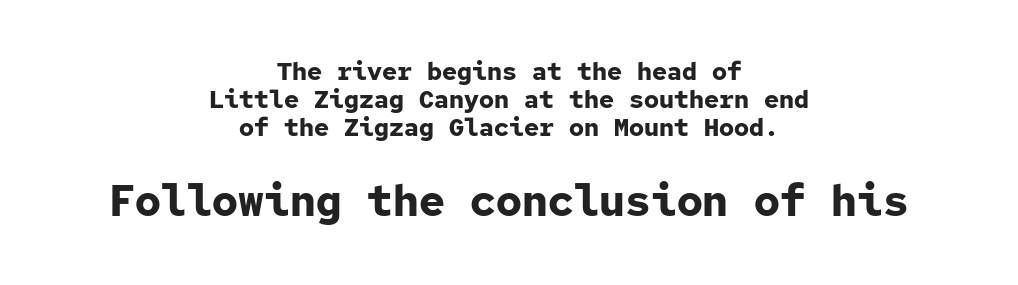
Check the space under the baseline: it is left empty. Does extra space separate the letters? No, they use regular spacing. These lines stack symmetrically, like a column narrowing and widening about its center. The rendering shows plain stroke endings on the letterforms — a sans-serif design.
